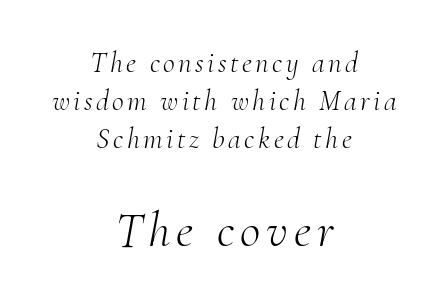
Q: Is the text bold? A: No.
Q: Is the text italic (slanted)? A: Yes, it leans right by about 10 degrees.
Q: Is the typeface a serif or a sans-serif typeface? A: Serif.
Q: Is the text underlined? A: No.
Q: How is the paragraph aligned? A: Centered.
Q: Is the spacing between lines tight, normal or loose? A: Normal.
Q: Which block of text is set in a larger size, the first (top) or the second (bottom)? A: The second (bottom) one.
Q: Width (condensed, normal, or wide)? A: Normal.
Q: Stroke contrast? A: Medium.
Q: x-height? A: Small.
Q: Monospaced? A: No.
